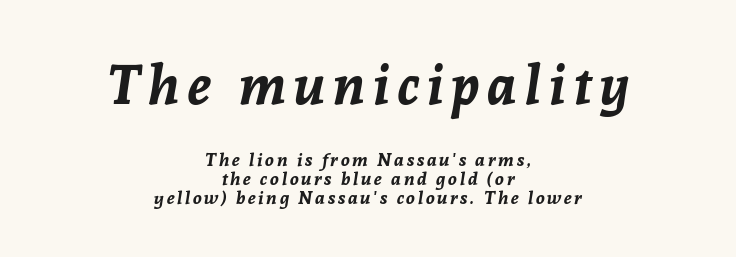
{"italic": "yes", "lean": "right", "slant_degrees": 8, "bold": "yes", "weight": "bold", "width": "normal", "stroke_contrast": "low", "x_height": "medium", "monospaced": "no", "underline": "no", "align": "center", "line_spacing": "tight", "line_spacing_ratio": 1.05, "larger_block": "first", "size_ratio": 3.0, "glyph_px": 54}
